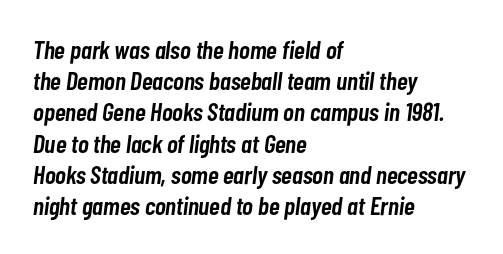
Q: Is the text bold? A: Semi-bold.
Q: Is the text italic (slanted)? A: Yes, it leans right by about 7 degrees.
Q: Is the text underlined? A: No.
Q: How is the paragraph aligned? A: Left-aligned.
Q: Is the spacing between letters normal or unusually wide? A: Normal.
